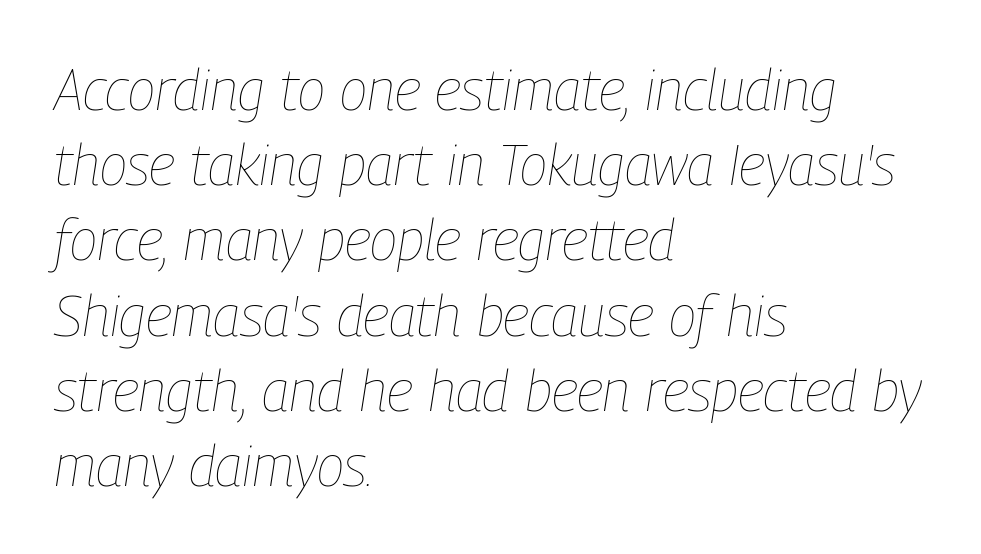
The image shows 57 px thin, condensed type, italic (leaning right); set left-aligned, normal line spacing (1.32x), normal letter spacing, not underlined; low stroke contrast and a medium x-height.
